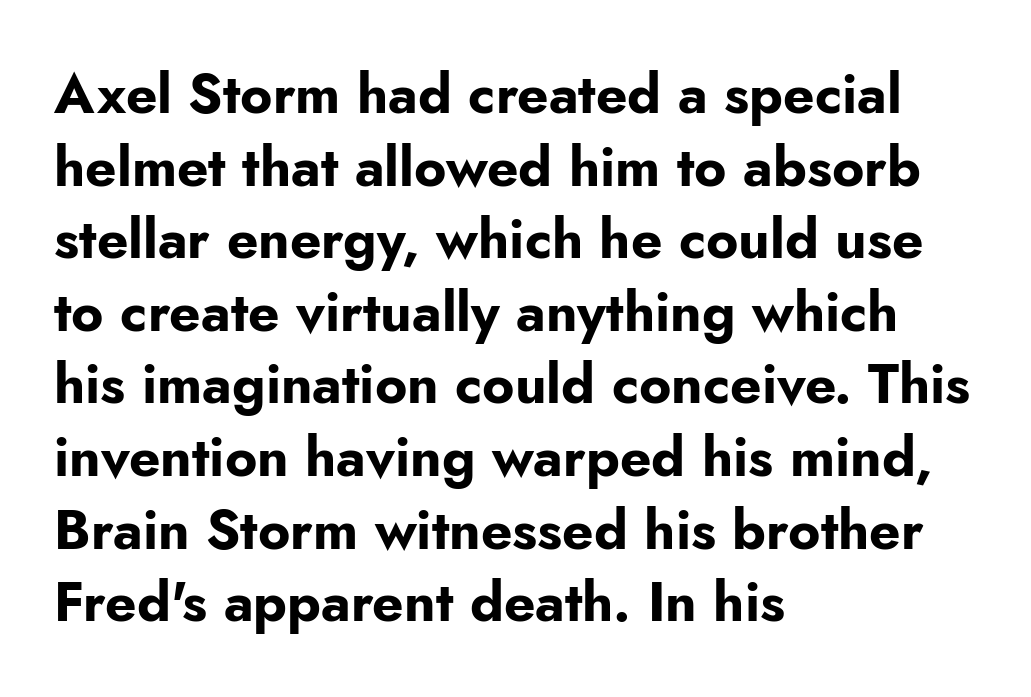
{"serif": "no", "italic": "no", "bold": "yes", "weight": "bold", "width": "normal", "stroke_contrast": "low", "x_height": "small", "monospaced": "no", "underline": "no", "align": "left", "line_spacing": "normal", "line_spacing_ratio": 1.32, "letter_spacing": "normal", "letter_spacing_em": 0.0, "glyph_px": 55}
